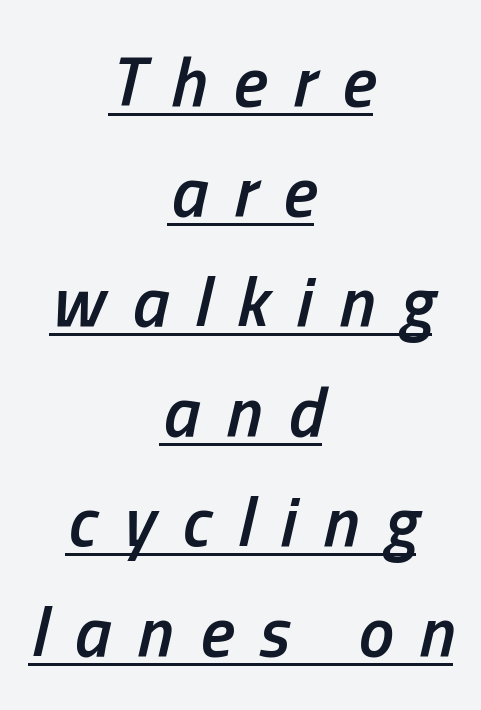
Q: Is the text bold? A: Semi-bold.
Q: Is the text italic (slanted)? A: Yes, it leans right by about 13 degrees.
Q: Is the text underlined? A: Yes.
Q: How is the paragraph aligned? A: Centered.
Q: Is the spacing between letters normal or unusually wide? A: Unusually wide.
Q: Is the spacing between lines tight, normal or loose? A: Normal.
Q: Width (condensed, normal, or wide)? A: Condensed.
Q: Stroke contrast? A: Low.
Q: x-height? A: Medium.
Q: Monospaced? A: No.
